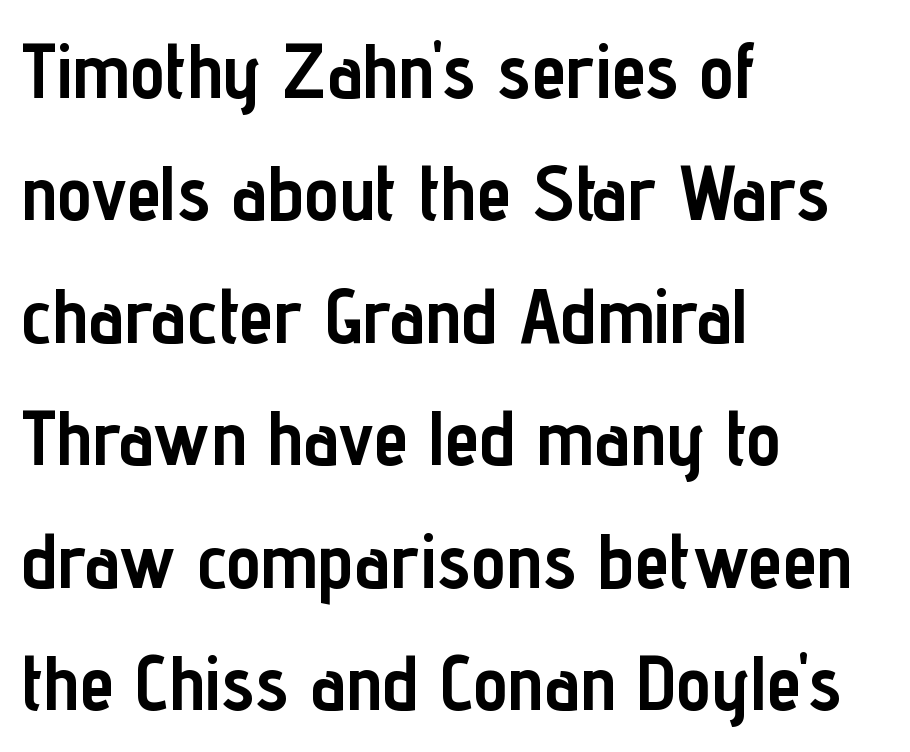
Q: Is the text bold? A: Yes.
Q: Is the text italic (slanted)? A: No, it is upright.
Q: Is the typeface a serif or a sans-serif typeface? A: Sans-serif.
Q: Is the text underlined? A: No.
Q: How is the paragraph aligned? A: Left-aligned.
Q: Is the spacing between letters normal or unusually wide? A: Normal.
Q: Is the spacing between lines tight, normal or loose? A: Normal.
Q: Width (condensed, normal, or wide)? A: Condensed.
Q: Stroke contrast? A: Low.
Q: x-height? A: Medium.
Q: Monospaced? A: No.
